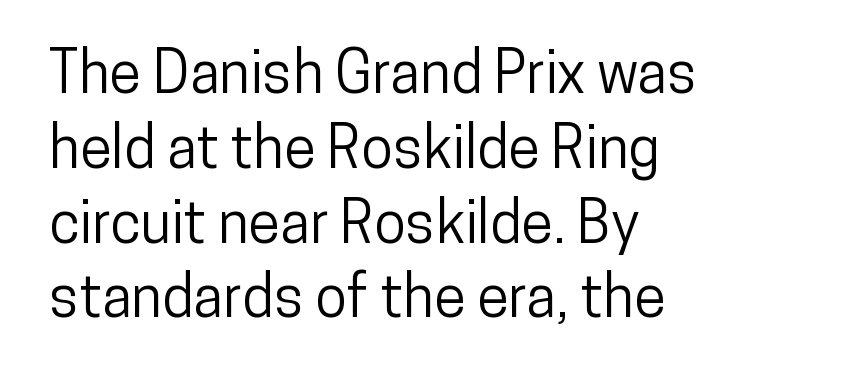
Horizontal bands of white between lines are of average thickness. Vertical strokes here are truly vertical. Visually the block forms a straight wall on the left and a jagged coastline on the right. Between one letter and the next there's only the usual sliver of space. A clean baseline with only descenders dipping below it. Varying glyph widths throughout — classic text-font behaviour.
